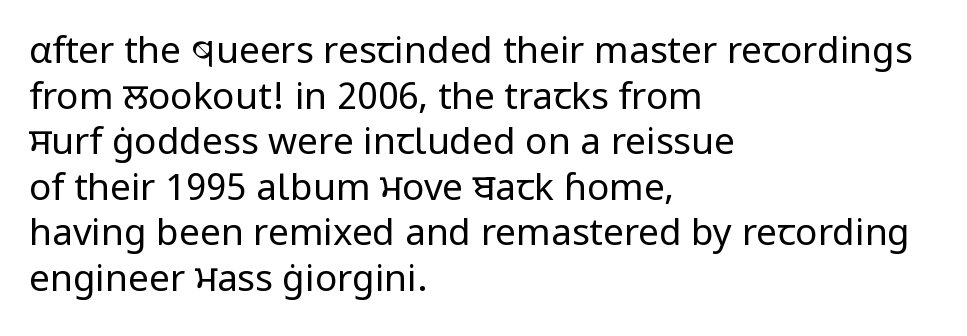
The image shows 37 px regular-weight sans-serif type, upright; set left-aligned, line spacing 1.23x, normal letter spacing, not underlined; low stroke contrast and a medium x-height.
